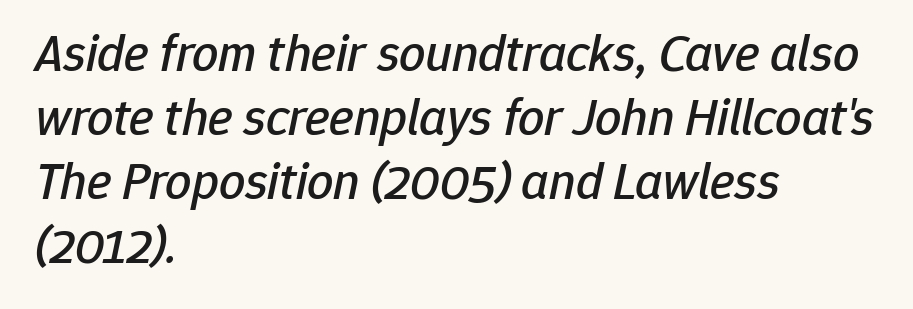
If you drew a ruler down the left edge, every line would touch it. Glyph-to-glyph distance matches everyday printed text. The rendering applies a slant to the glyphs. Type without underlining. Character widths vary here, with narrow letters taking less room than wide ones.
